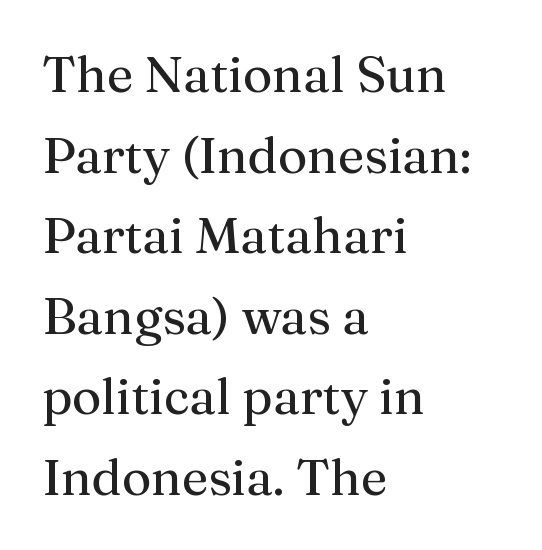
{"serif": "yes", "italic": "no", "bold": "no", "weight": "regular", "width": "normal", "stroke_contrast": "medium", "x_height": "medium", "monospaced": "no", "underline": "no", "align": "left", "line_spacing": "normal", "line_spacing_ratio": 1.58, "letter_spacing": "normal", "letter_spacing_em": 0.0, "glyph_px": 51}
